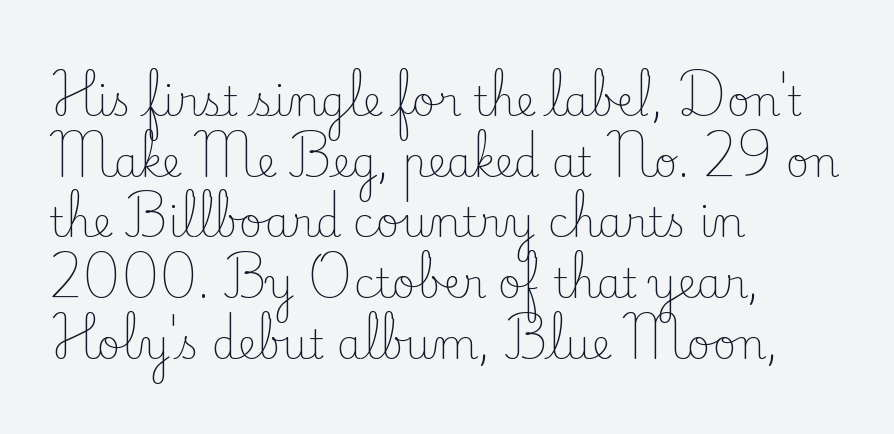
The rows are spaced the way most documents space them. The letters stand straight up with perfectly vertical stems. Weight class: somewhere from thin through regular. Clear beneath every line of the passage.
